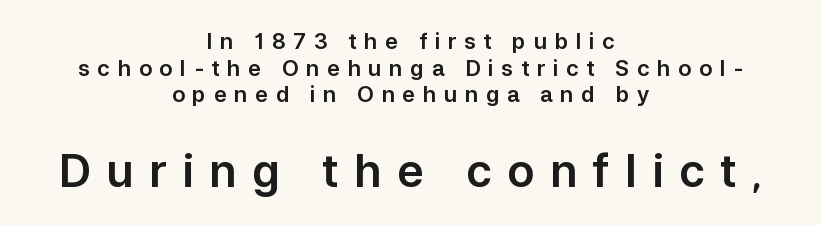
The image shows 45 px sans-serif type, upright; set centered, line spacing 1.21x, unusually wide letter spacing (+0.34 em), not underlined; the second (bottom) block is 2.05x larger; low stroke contrast and a medium x-height.
